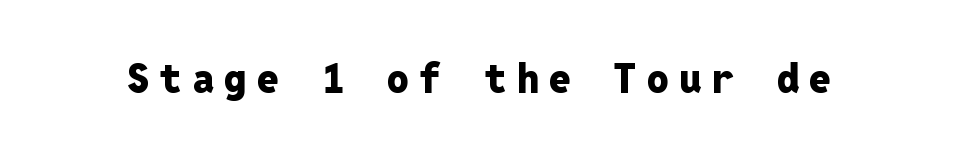
Q: Is the text bold? A: Yes.
Q: Is the text italic (slanted)? A: No, it is upright.
Q: Is the typeface a serif or a sans-serif typeface? A: Sans-serif.
Q: Is the text underlined? A: No.
Q: Is the spacing between letters normal or unusually wide? A: Unusually wide.
Q: Width (condensed, normal, or wide)? A: Normal.
Q: Stroke contrast? A: Low.
Q: x-height? A: Medium.
Q: Monospaced? A: Yes.
